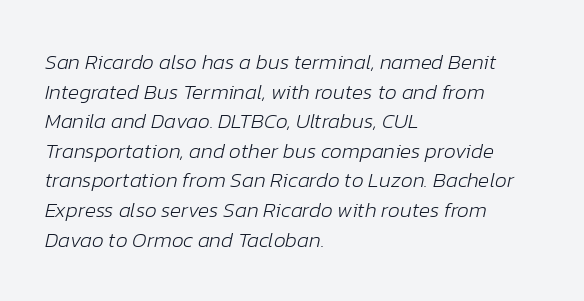
{"italic": "yes", "lean": "right", "slant_degrees": 12, "bold": "no", "underline": "no", "align": "left", "line_spacing": "normal", "line_spacing_ratio": 1.41, "letter_spacing": "normal", "letter_spacing_em": 0.0, "glyph_px": 21}
